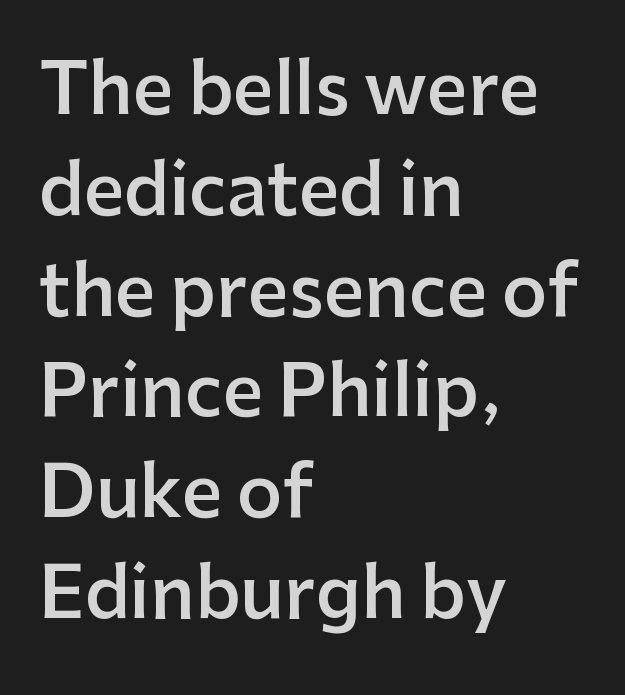
The image shows 71 px semibold sans-serif type, upright; set left-aligned, normal line spacing (1.42x), normal letter spacing, not underlined; low stroke contrast and a medium x-height.
